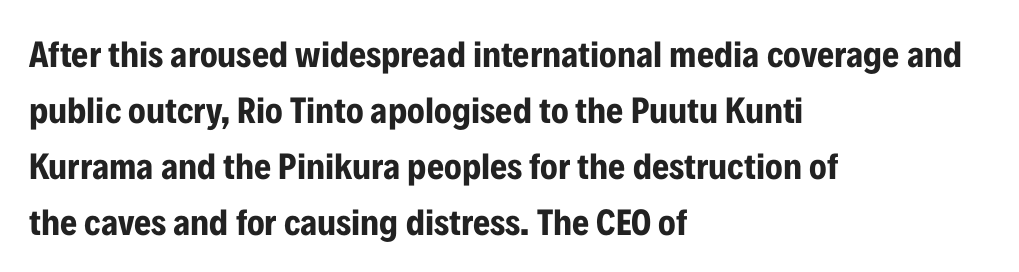
{"serif": "no", "italic": "no", "bold": "yes", "weight": "bold", "width": "condensed", "stroke_contrast": "low", "x_height": "medium", "monospaced": "no", "underline": "no", "align": "left", "line_spacing": "normal", "line_spacing_ratio": 1.51, "letter_spacing": "normal", "letter_spacing_em": 0.0, "glyph_px": 37}
